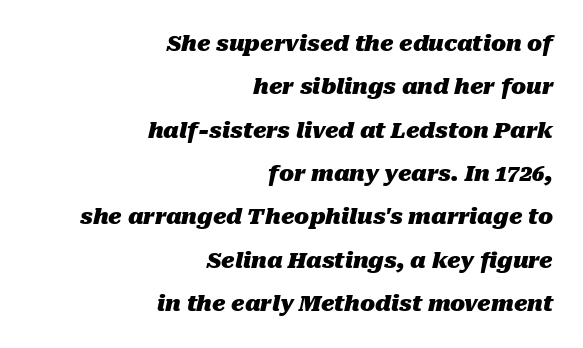
Q: Is the text bold? A: Yes.
Q: Is the text italic (slanted)? A: Yes, it leans right by about 10 degrees.
Q: Is the text underlined? A: No.
Q: How is the paragraph aligned? A: Right-aligned.
Q: Is the spacing between letters normal or unusually wide? A: Normal.
Q: Is the spacing between lines tight, normal or loose? A: Loose.
